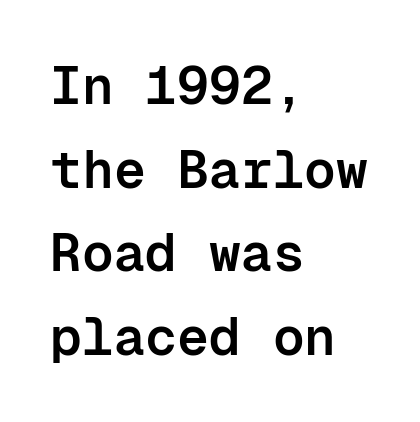
Q: Is the text bold? A: Semi-bold.
Q: Is the text italic (slanted)? A: No, it is upright.
Q: Is the typeface a serif or a sans-serif typeface? A: Sans-serif.
Q: Is the text underlined? A: No.
Q: How is the paragraph aligned? A: Left-aligned.
Q: Is the spacing between letters normal or unusually wide? A: Normal.
Q: Is the spacing between lines tight, normal or loose? A: Normal.
Q: Width (condensed, normal, or wide)? A: Normal.
Q: Stroke contrast? A: Low.
Q: x-height? A: Medium.
Q: Monospaced? A: Yes.
